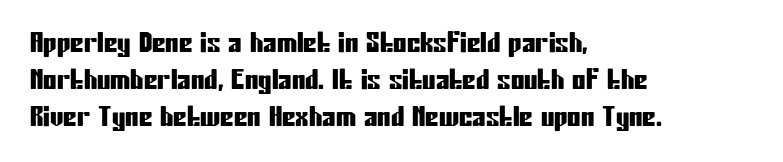
A typesetter would call this zero additional tracking. Notice how descenders clear the ascenders below comfortably — that's standard leading. Ordinary non-slanted type is in use. Letters rest on an invisible, unmarked baseline.
